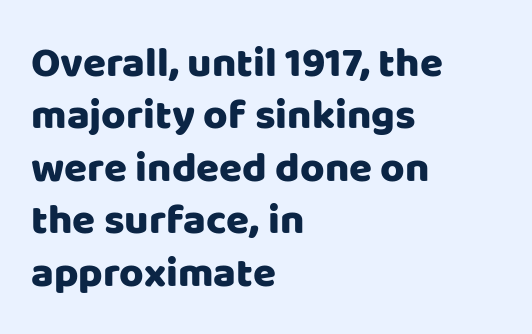
{"serif": "no", "italic": "no", "width": "normal", "stroke_contrast": "low", "x_height": "large", "monospaced": "no", "underline": "no", "align": "left", "line_spacing": "normal", "line_spacing_ratio": 1.25, "letter_spacing": "normal", "letter_spacing_em": 0.0, "glyph_px": 42}
